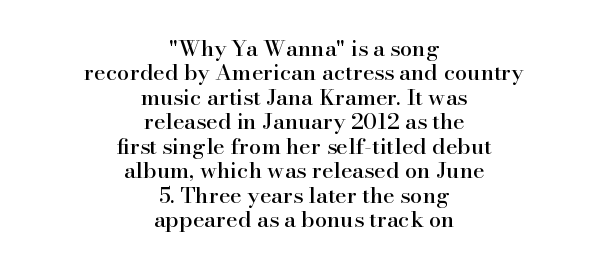
Q: Is the text italic (slanted)? A: No, it is upright.
Q: Is the text underlined? A: No.
Q: How is the paragraph aligned? A: Centered.
Q: Is the spacing between letters normal or unusually wide? A: Normal.
Q: Is the spacing between lines tight, normal or loose? A: Tight.
